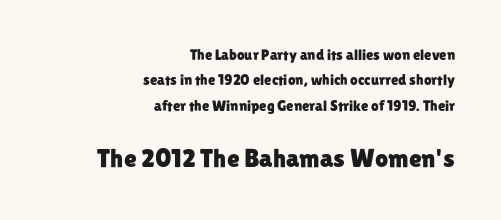
Q: Is the text italic (slanted)? A: No, it is upright.
Q: Is the text underlined? A: No.
Q: How is the paragraph aligned? A: Right-aligned.
Q: Is the spacing between letters normal or unusually wide? A: Normal.
Q: Is the spacing between lines tight, normal or loose? A: Normal.
Q: Which block of text is set in a larger size, the first (top) or the second (bottom)? A: The second (bottom) one.
